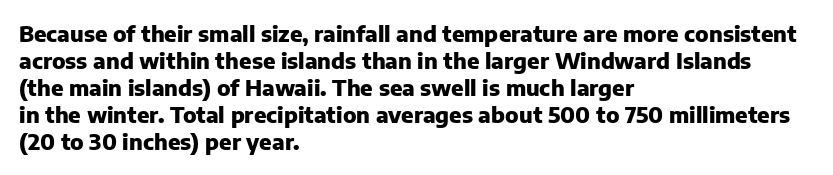
The image shows 22 px bold type, upright; set left-aligned, line spacing 1.23x, normal letter spacing, not underlined.
